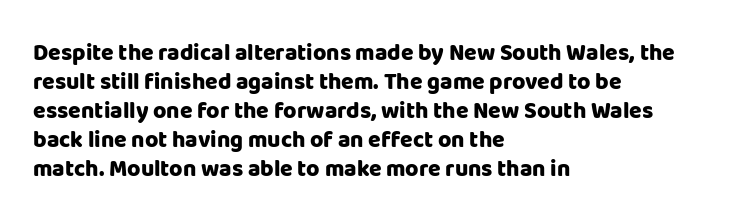
The typography opts for an upright posture over an oblique one. What weight is shown? A full bold with thick strokes. How would I describe the line gaps? Plain and ordinary. Each line starts at the same left margin while the right side varies.
